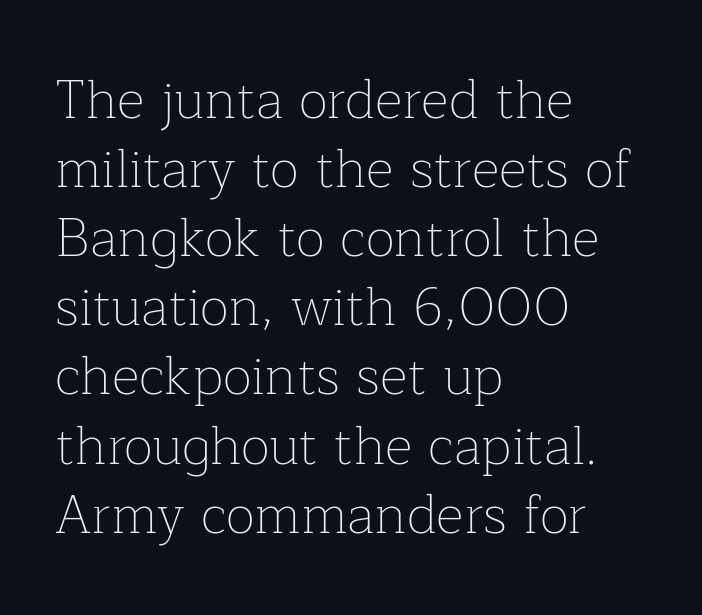
{"serif": "yes", "italic": "no", "bold": "no", "weight": "thin", "width": "normal", "stroke_contrast": "low", "x_height": "medium", "monospaced": "no", "underline": "no", "align": "left", "line_spacing": "normal", "line_spacing_ratio": 1.28, "letter_spacing": "normal", "letter_spacing_em": 0.0, "glyph_px": 54}
